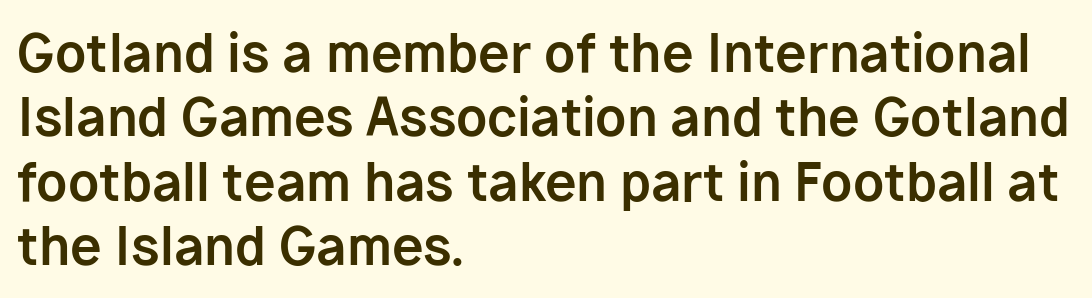
The image shows 51 px bold sans-serif type, upright; set left-aligned, normal line spacing (1.26x), normal letter spacing, not underlined; low stroke contrast and a medium x-height.
